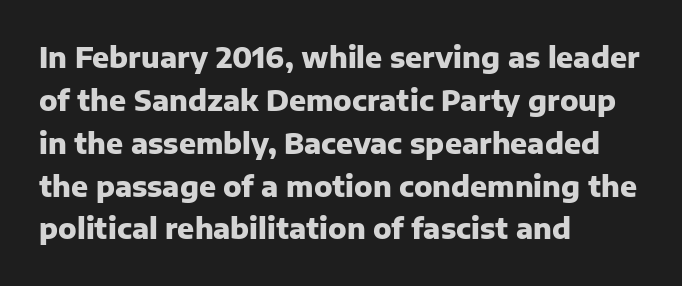
Q: Is the text bold? A: Yes.
Q: Is the text italic (slanted)? A: No, it is upright.
Q: Is the typeface a serif or a sans-serif typeface? A: Sans-serif.
Q: Is the text underlined? A: No.
Q: How is the paragraph aligned? A: Left-aligned.
Q: Is the spacing between letters normal or unusually wide? A: Normal.
Q: Is the spacing between lines tight, normal or loose? A: Normal.
Q: Width (condensed, normal, or wide)? A: Normal.
Q: Stroke contrast? A: Low.
Q: x-height? A: Medium.
Q: Monospaced? A: No.
